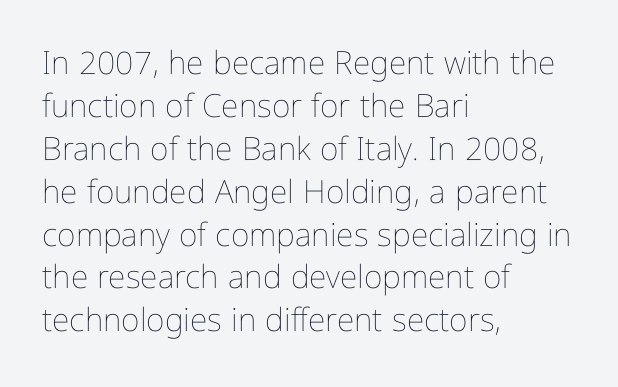
The image shows 32 px thin, condensed type, upright; set left-aligned, normal line spacing (1.34x), normal letter spacing, not underlined; low stroke contrast and a medium x-height.
